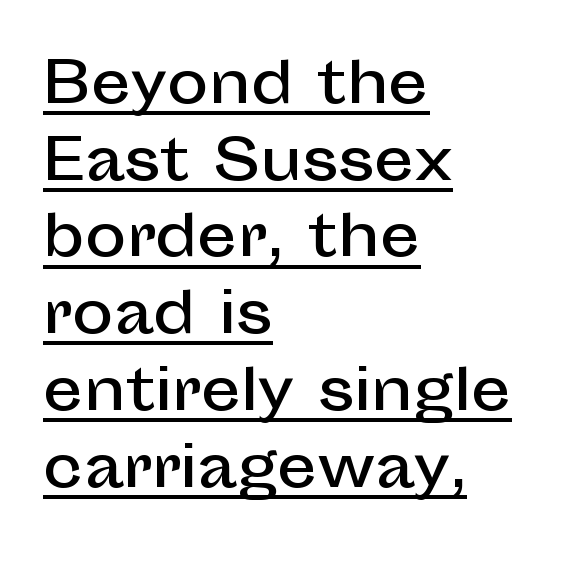
Q: Is the text italic (slanted)? A: No, it is upright.
Q: Is the typeface a serif or a sans-serif typeface? A: Sans-serif.
Q: Is the text underlined? A: Yes.
Q: How is the paragraph aligned? A: Left-aligned.
Q: Is the spacing between letters normal or unusually wide? A: Normal.
Q: Is the spacing between lines tight, normal or loose? A: Normal.
Q: Width (condensed, normal, or wide)? A: Normal.
Q: Stroke contrast? A: Low.
Q: x-height? A: Medium.
Q: Monospaced? A: No.
